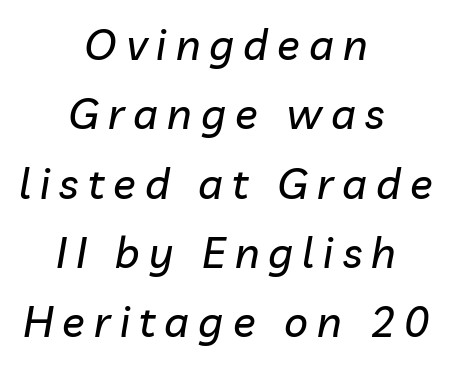
The image shows 42 px text type, italic (leaning right); set centered, normal line spacing (1.65x), unusually wide letter spacing (+0.22 em), not underlined; low stroke contrast and a medium x-height.
